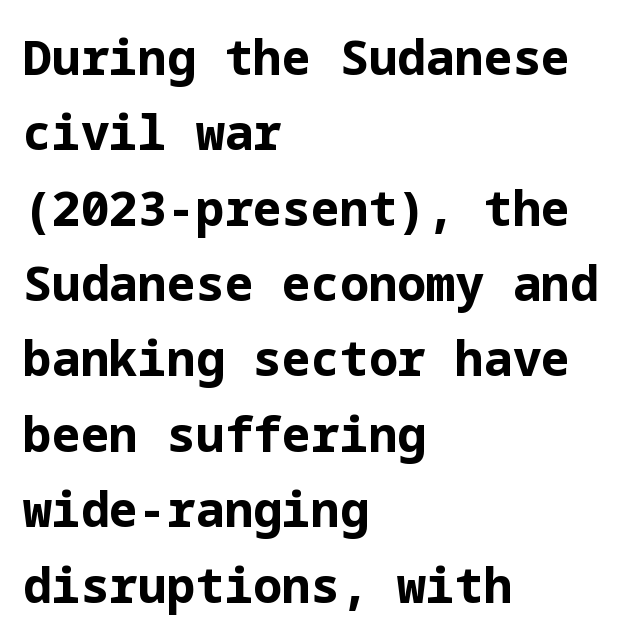
The designer went with a sans here, leaving each stem footless. Summary of weight: heavy, a full bold. The compositor pushed each line to the left boundary. What's the leading like? Ordinary, nothing unusual.
